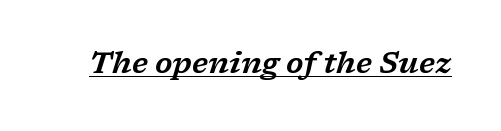
{"serif": "yes", "italic": "yes", "lean": "right", "slant_degrees": 17, "width": "wide", "stroke_contrast": "low", "x_height": "medium", "monospaced": "no", "underline": "yes", "letter_spacing": "normal", "letter_spacing_em": 0.0, "glyph_px": 30}
